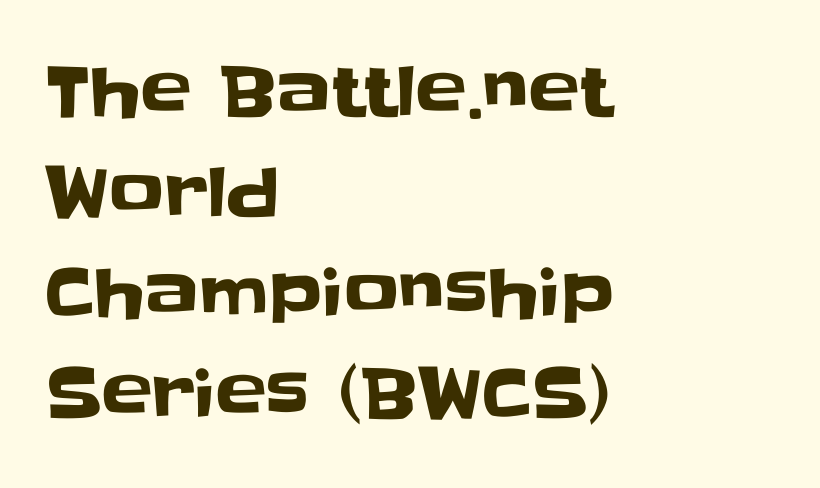
Q: Is the text italic (slanted)? A: No, it is upright.
Q: Is the typeface a serif or a sans-serif typeface? A: Sans-serif.
Q: Is the text underlined? A: No.
Q: How is the paragraph aligned? A: Left-aligned.
Q: Is the spacing between letters normal or unusually wide? A: Normal.
Q: Is the spacing between lines tight, normal or loose? A: Normal.
Q: Width (condensed, normal, or wide)? A: Normal.
Q: Stroke contrast? A: Low.
Q: x-height? A: Large.
Q: Monospaced? A: No.
